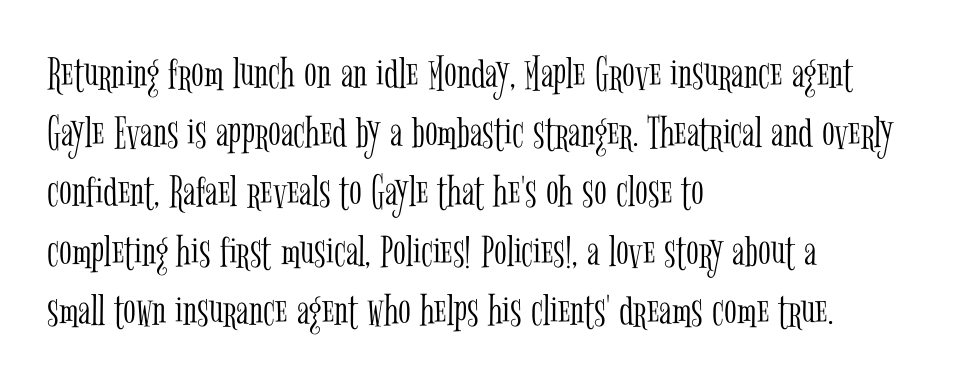
{"serif": "yes", "italic": "no", "bold": "no", "weight": "light", "width": "condensed", "stroke_contrast": "low", "x_height": "medium", "monospaced": "no", "underline": "no", "align": "left", "line_spacing": "normal", "line_spacing_ratio": 1.26, "letter_spacing": "normal", "letter_spacing_em": 0.0, "glyph_px": 47}
